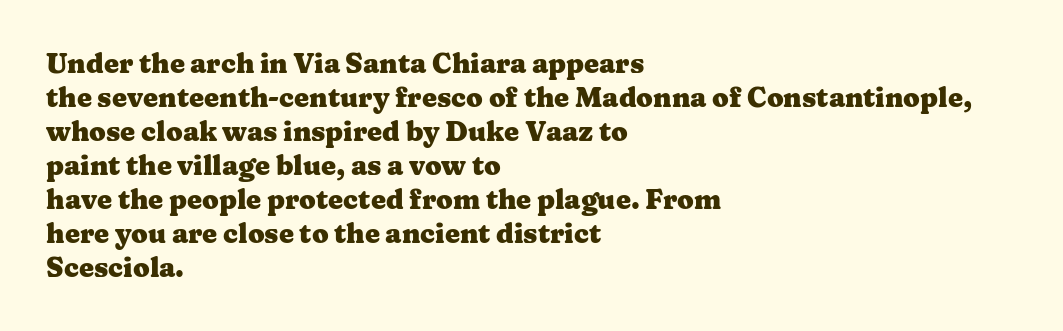
Q: Is the text bold? A: Yes.
Q: Is the text italic (slanted)? A: No, it is upright.
Q: Is the text underlined? A: No.
Q: How is the paragraph aligned? A: Left-aligned.
Q: Is the spacing between letters normal or unusually wide? A: Normal.
Q: Is the spacing between lines tight, normal or loose? A: Normal.
